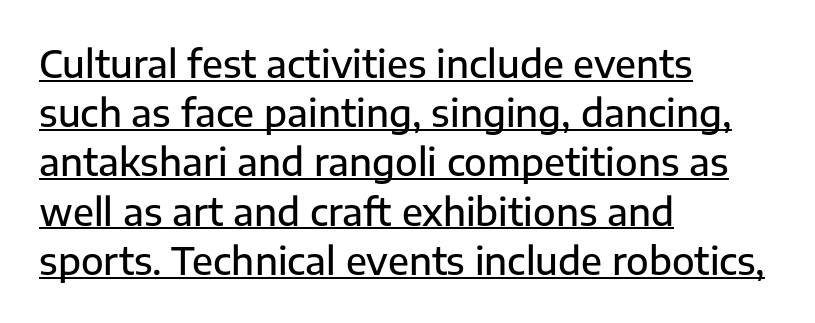
Underline: present. Vertical strokes here are truly vertical. The face used here is proportionally spaced, like ordinary book or web type. This is sans-serif lettering, the kind often seen on screens and signage. This sample uses plain, unmodified letter spacing. Leading matches the norm, producing a regular column.
